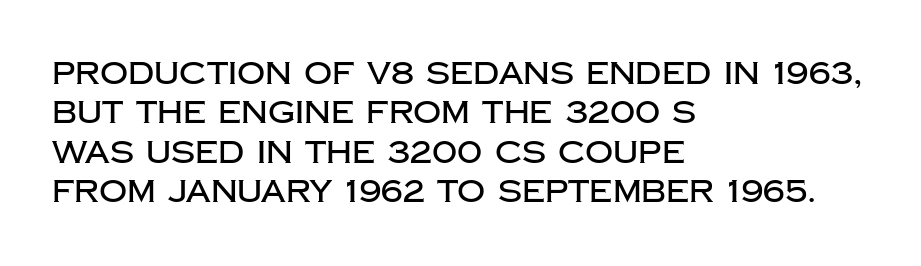
{"serif": "no", "italic": "no", "width": "normal", "stroke_contrast": "low", "x_height": "large", "monospaced": "no", "underline": "no", "align": "left", "line_spacing": "normal", "line_spacing_ratio": 1.27, "letter_spacing": "normal", "letter_spacing_em": 0.0, "glyph_px": 31}
